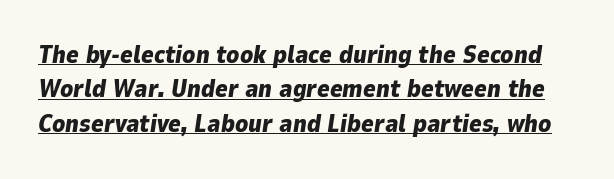
The image shows 24 px bold type, italic (leaning right); set normal line spacing (1.43x), normal letter spacing, underlined.
